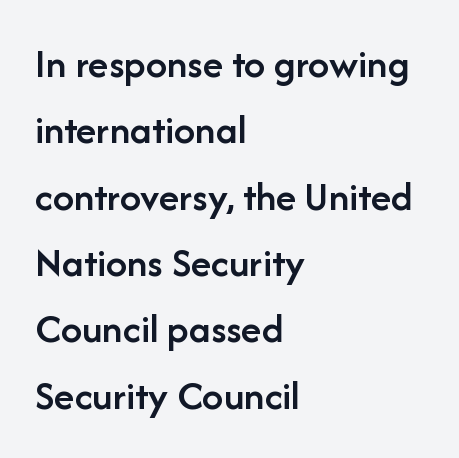
The image shows 42 px semibold sans-serif type, upright; set left-aligned, normal line spacing (1.58x), normal letter spacing, not underlined; low stroke contrast and a medium x-height.
